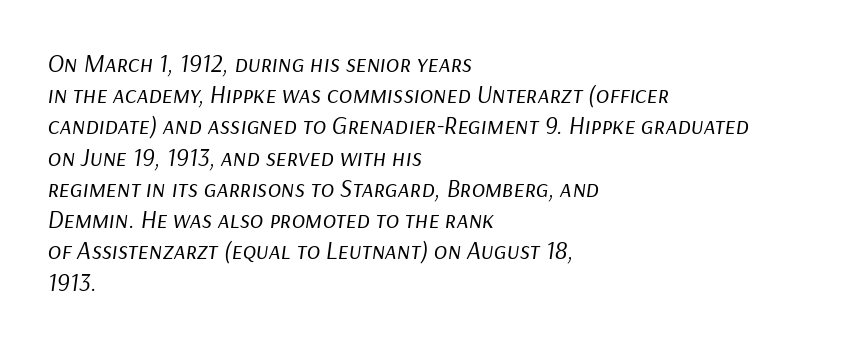
Q: Is the text bold? A: No.
Q: Is the text italic (slanted)? A: Yes, it leans right by about 9 degrees.
Q: Is the text underlined? A: No.
Q: How is the paragraph aligned? A: Left-aligned.
Q: Is the spacing between letters normal or unusually wide? A: Normal.
Q: Is the spacing between lines tight, normal or loose? A: Normal.
